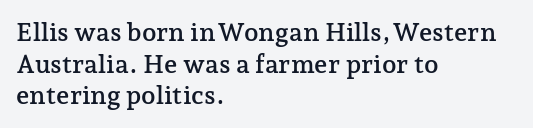
{"italic": "no", "underline": "no", "align": "left", "line_spacing_ratio": 1.22, "letter_spacing": "normal", "letter_spacing_em": 0.0, "glyph_px": 26}
